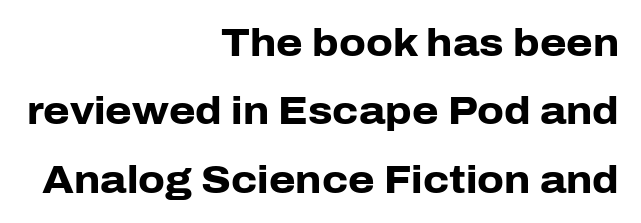
Q: Is the text bold? A: Yes.
Q: Is the text italic (slanted)? A: No, it is upright.
Q: Is the typeface a serif or a sans-serif typeface? A: Sans-serif.
Q: Is the text underlined? A: No.
Q: How is the paragraph aligned? A: Right-aligned.
Q: Is the spacing between letters normal or unusually wide? A: Normal.
Q: Width (condensed, normal, or wide)? A: Normal.
Q: Stroke contrast? A: Low.
Q: x-height? A: Medium.
Q: Monospaced? A: No.
